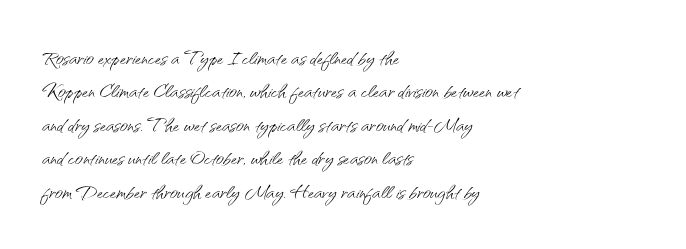
Q: Is the text bold? A: No.
Q: Is the text italic (slanted)? A: Yes.
Q: Is the text underlined? A: No.
Q: How is the paragraph aligned? A: Left-aligned.
Q: Is the spacing between letters normal or unusually wide? A: Normal.
